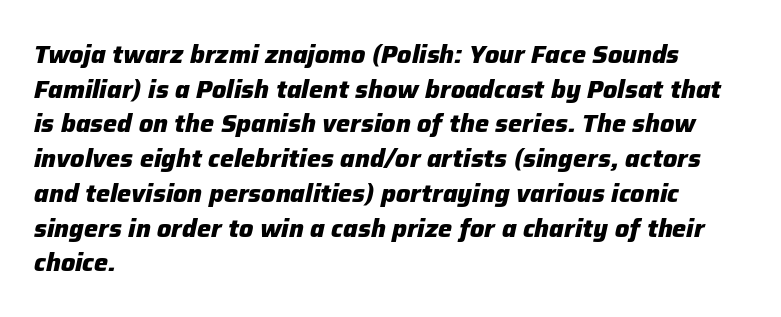
The axis of the letterforms is tilted away from vertical. In terms of letterspacing, this is plain default setting. Leading: standard. Is the block centered? No — it sits flush against the left margin. Has an underline been added? It has not.
